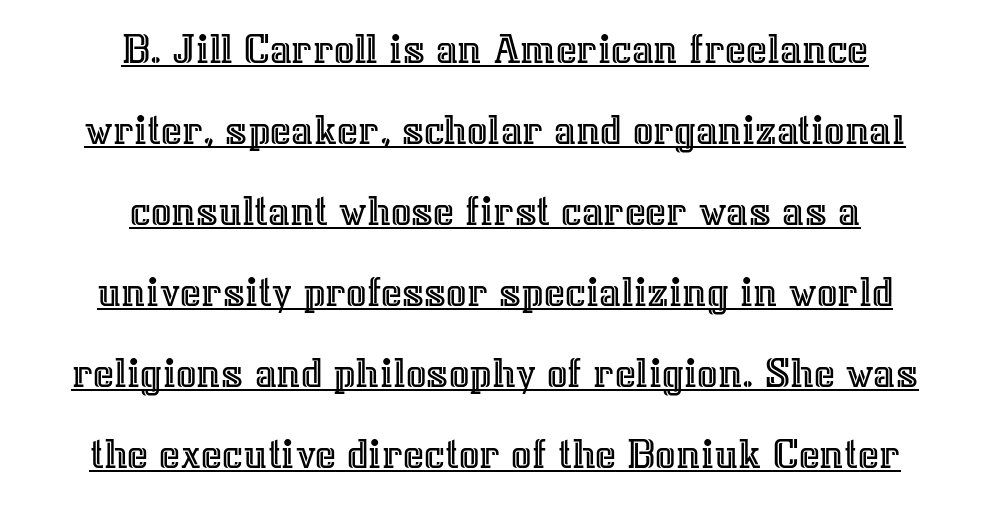
Do the letters lean? They stand straight. Think of a printed novel: that variable character pitch is what you see here. This rendering leaves character spacing at its baseline value. Emphasis is given by a line drawn under the lettering.
